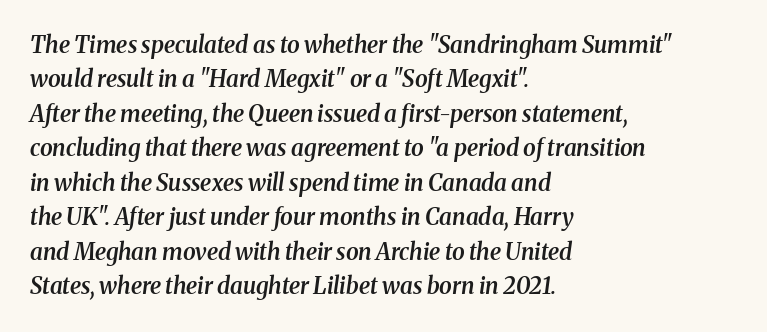
The image shows 23 px text type, italic (leaning right); set left-aligned, normal line spacing (1.5x), normal letter spacing, not underlined.
